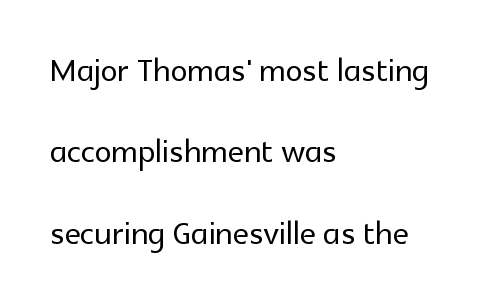
Short and long lines alike share a common starting point at left. These lines are rendered in a variable-pitch font. Underline: absent. Does extra space separate the letters? No, they use regular spacing.
